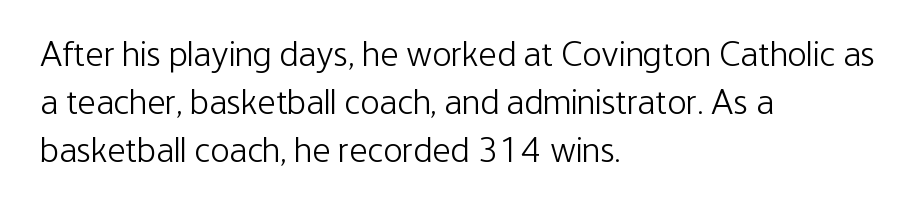
In terms of letterform style, serifs are entirely absent. Looks like regular typesetting: each glyph gets only the width it needs. Characters remain perfectly vertical along every line. Evenly set lines give the paragraph a standard silhouette.
